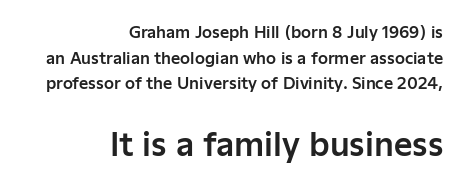
The image shows 32 px sans-serif type, upright; set right-aligned, normal line spacing (1.6x), normal letter spacing, not underlined; the second (bottom) block is 2.0x larger; low stroke contrast and a medium x-height.
